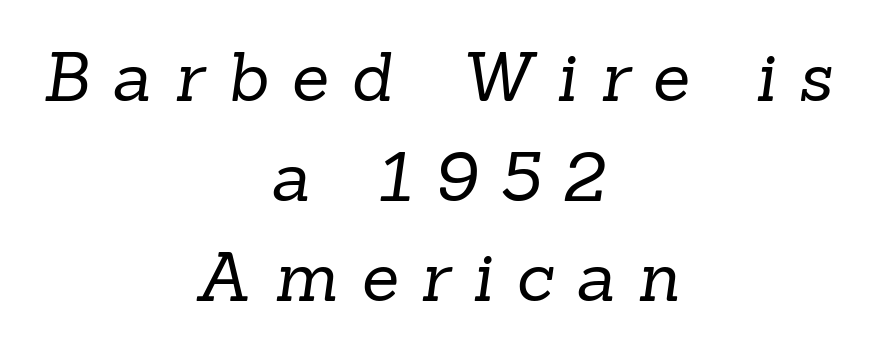
The image shows 68 px regular-weight serif type; set centered, normal line spacing (1.47x), unusually wide letter spacing (+0.34 em), not underlined; low stroke contrast and a medium x-height.
